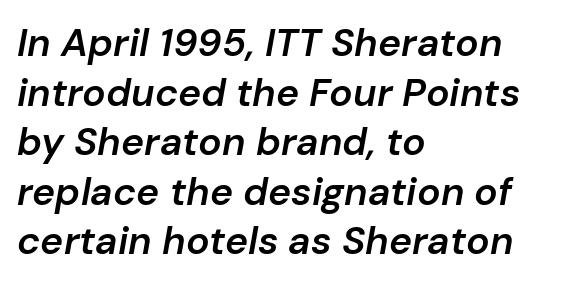
{"italic": "yes", "lean": "right", "slant_degrees": 10, "bold": "semi", "weight": "semibold", "width": "normal", "stroke_contrast": "low", "x_height": "medium", "monospaced": "no", "underline": "no", "align": "left", "line_spacing": "normal", "line_spacing_ratio": 1.27, "letter_spacing": "normal", "letter_spacing_em": 0.0, "glyph_px": 39}
